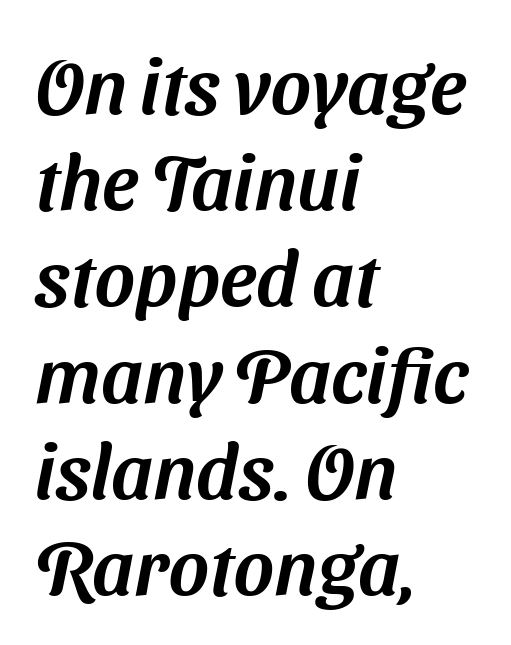
{"serif": "no", "width": "normal", "stroke_contrast": "medium", "x_height": "medium", "monospaced": "no", "underline": "no", "align": "left", "line_spacing": "normal", "line_spacing_ratio": 1.25, "letter_spacing": "normal", "letter_spacing_em": 0.0, "glyph_px": 77}
